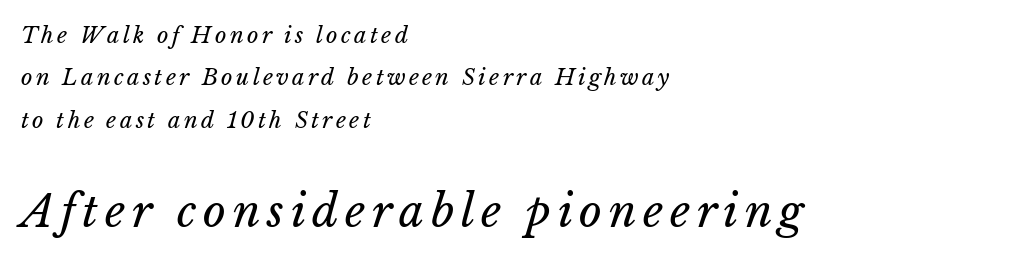
The image shows 44 px regular-weight type; set left-aligned, loose line spacing (1.93x), not underlined; the second (bottom) block is 2.0x larger; low stroke contrast and a medium x-height.
